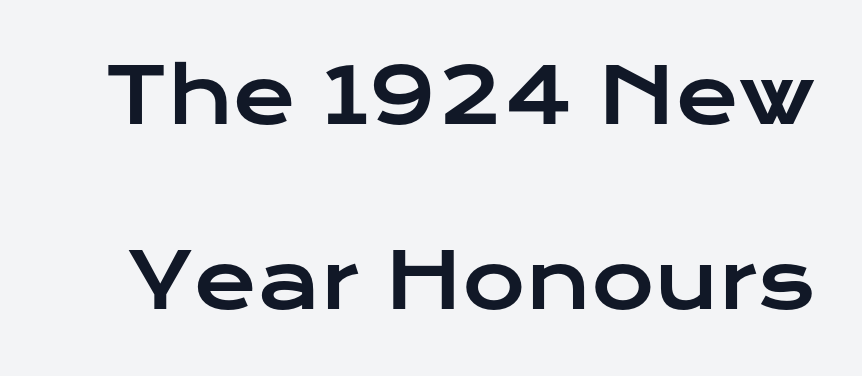
Q: Is the text italic (slanted)? A: No, it is upright.
Q: Is the typeface a serif or a sans-serif typeface? A: Sans-serif.
Q: Is the text underlined? A: No.
Q: Is the spacing between letters normal or unusually wide? A: Normal.
Q: Is the spacing between lines tight, normal or loose? A: Loose.
Q: Width (condensed, normal, or wide)? A: Wide.
Q: Stroke contrast? A: Low.
Q: x-height? A: Medium.
Q: Monospaced? A: No.
